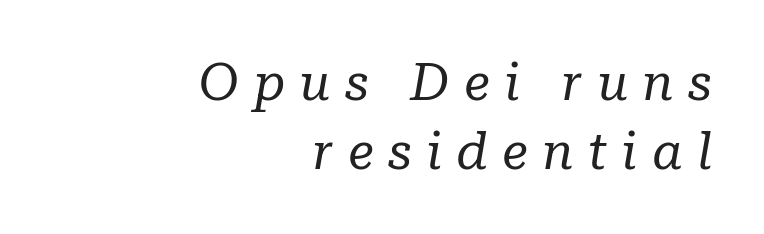
Regarding serifs, this sample has them. An italicized treatment has been applied to the whole sample. Vertical stems look standard width or narrower in stroke. Leftover space on each line is placed entirely before the opening word. What stands out about the letter spacing? Its width — letters are far apart. Type without underlining.
